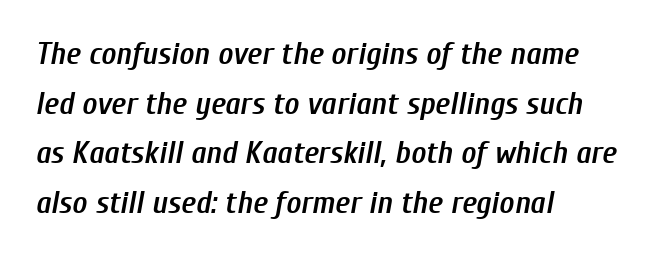
Q: Is the text bold? A: Semi-bold.
Q: Is the text italic (slanted)? A: Yes, it leans right by about 10 degrees.
Q: Is the text underlined? A: No.
Q: How is the paragraph aligned? A: Left-aligned.
Q: Is the spacing between letters normal or unusually wide? A: Normal.
Q: Is the spacing between lines tight, normal or loose? A: Normal.
Q: Width (condensed, normal, or wide)? A: Condensed.
Q: Stroke contrast? A: Low.
Q: x-height? A: Medium.
Q: Monospaced? A: No.
